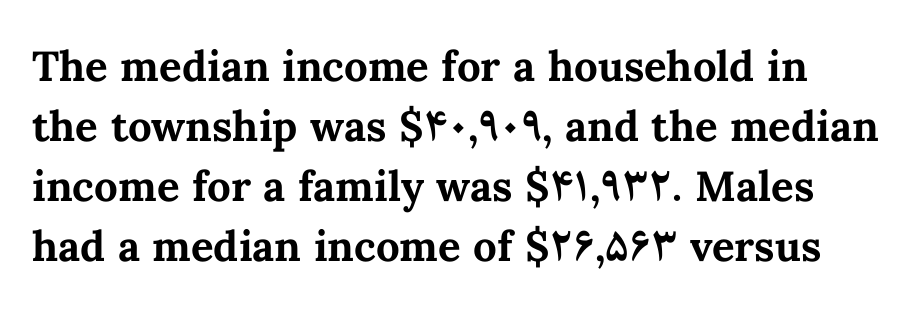
{"italic": "no", "bold": "yes", "weight": "bold", "width": "normal", "stroke_contrast": "medium", "x_height": "medium", "monospaced": "no", "underline": "no", "line_spacing": "normal", "line_spacing_ratio": 1.43, "letter_spacing": "normal", "letter_spacing_em": 0.0, "glyph_px": 42}
